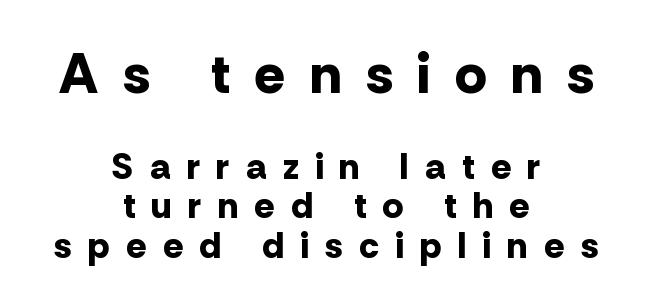
The letters stand upright; this is a roman face. The paragraph has two soft edges and a firm central axis. The words here are not underlined. The passage shown is typed in a proportional face where columns would drift. Is the letter spacing exaggerated? Yes — the characters are pushed far apart. This is sans-serif lettering, the kind often seen on screens and signage.
